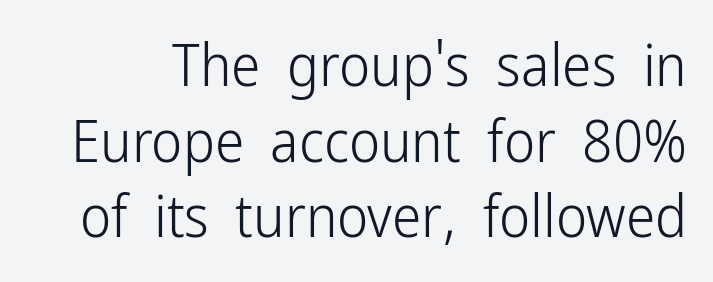
Q: Is the text bold? A: No.
Q: Is the text italic (slanted)? A: No, it is upright.
Q: Is the typeface a serif or a sans-serif typeface? A: Sans-serif.
Q: Is the text underlined? A: No.
Q: Is the spacing between letters normal or unusually wide? A: Normal.
Q: Is the spacing between lines tight, normal or loose? A: Normal.
Q: Width (condensed, normal, or wide)? A: Condensed.
Q: Stroke contrast? A: Low.
Q: x-height? A: Medium.
Q: Monospaced? A: No.
